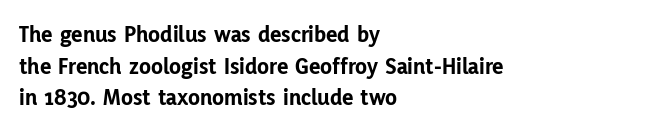
Q: Is the text bold? A: Yes.
Q: Is the text italic (slanted)? A: No, it is upright.
Q: Is the text underlined? A: No.
Q: How is the paragraph aligned? A: Left-aligned.
Q: Is the spacing between letters normal or unusually wide? A: Normal.
Q: Is the spacing between lines tight, normal or loose? A: Normal.
